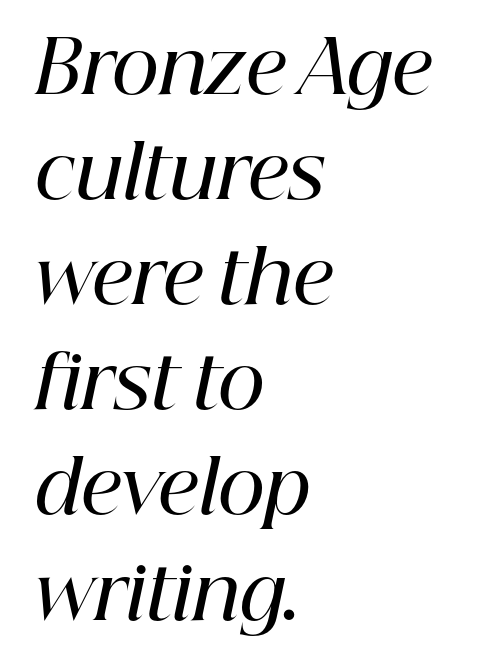
{"serif": "yes", "italic": "yes", "lean": "right", "slant_degrees": 12, "bold": "semi", "weight": "semibold", "width": "normal", "stroke_contrast": "high", "x_height": "medium", "monospaced": "no", "underline": "no", "align": "left", "line_spacing": "normal", "line_spacing_ratio": 1.44, "letter_spacing": "normal", "letter_spacing_em": 0.0, "glyph_px": 73}
